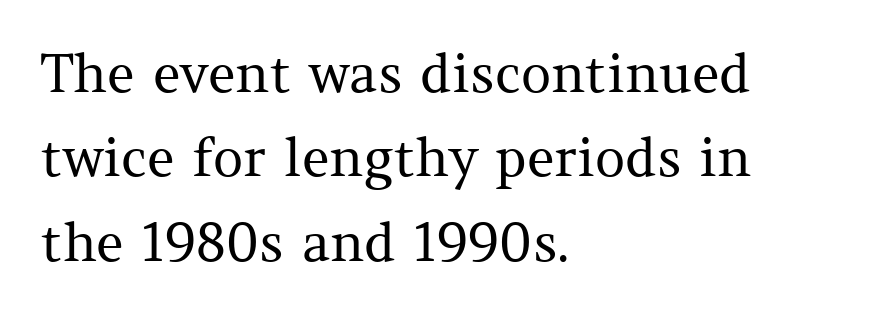
{"serif": "yes", "italic": "no", "bold": "no", "weight": "regular", "width": "normal", "stroke_contrast": "medium", "x_height": "medium", "monospaced": "no", "underline": "no", "align": "left", "line_spacing": "normal", "line_spacing_ratio": 1.59, "letter_spacing": "normal", "letter_spacing_em": 0.0, "glyph_px": 53}
